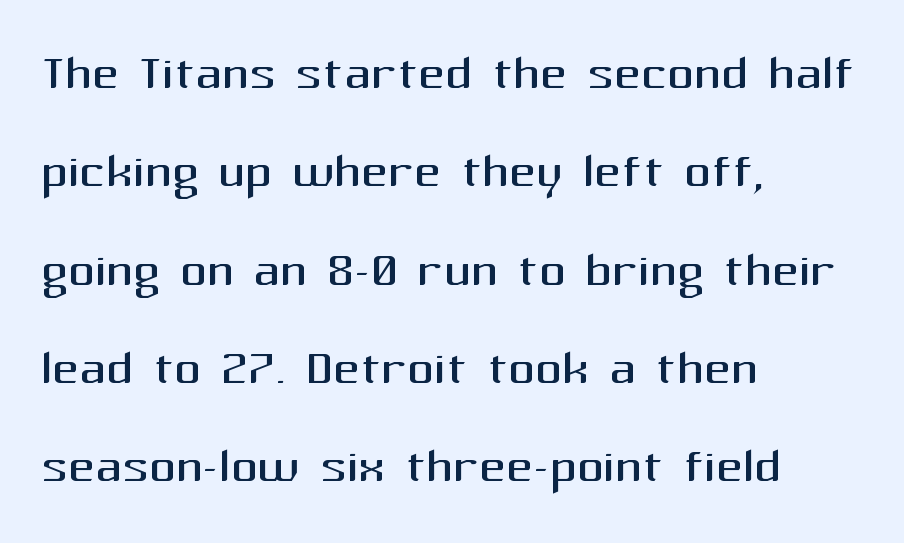
You could not count columns in this text — the font is proportionally spaced. Where is the straight margin? On the left. Ink coverage per letter is moderate at most. Upright lettering throughout. In terms of letterform style, serifs are entirely absent. Baseline-to-baseline distance is the conventional proportion of letter height.
